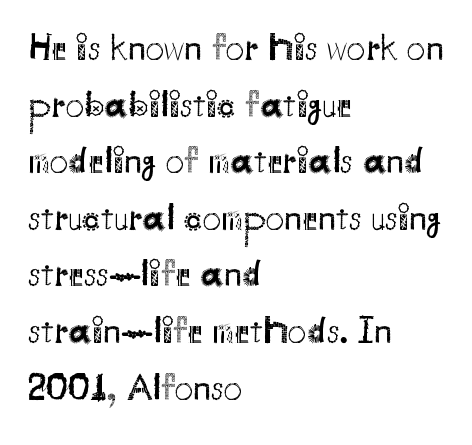
The image shows 37 px regular-weight sans-serif type, upright; set left-aligned, normal line spacing (1.53x), normal letter spacing, not underlined; medium stroke contrast and a small x-height.
